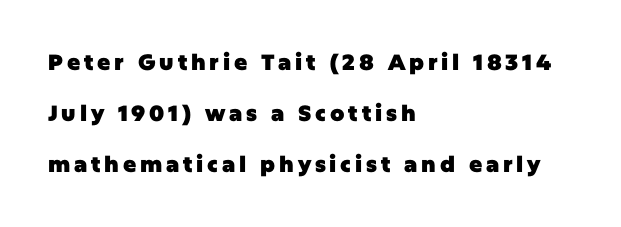
The image shows 22 px bold type, upright; set left-aligned, loose line spacing (2.32x), not underlined.
